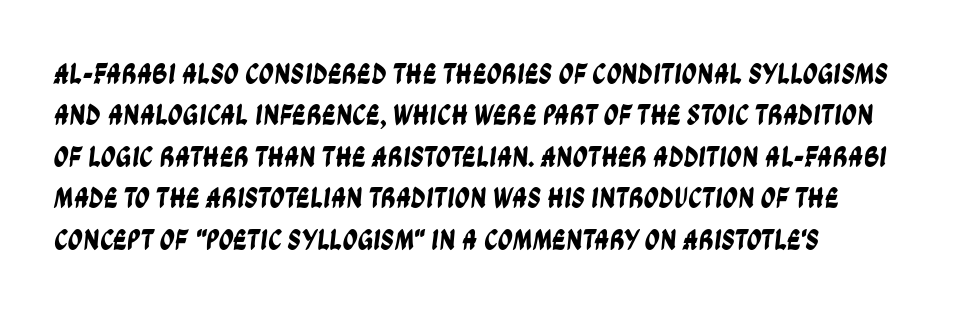
Q: Is the typeface a serif or a sans-serif typeface? A: Sans-serif.
Q: Is the text underlined? A: No.
Q: How is the paragraph aligned? A: Left-aligned.
Q: Is the spacing between letters normal or unusually wide? A: Normal.
Q: Is the spacing between lines tight, normal or loose? A: Normal.
Q: Width (condensed, normal, or wide)? A: Condensed.
Q: Stroke contrast? A: Low.
Q: x-height? A: Large.
Q: Monospaced? A: No.
